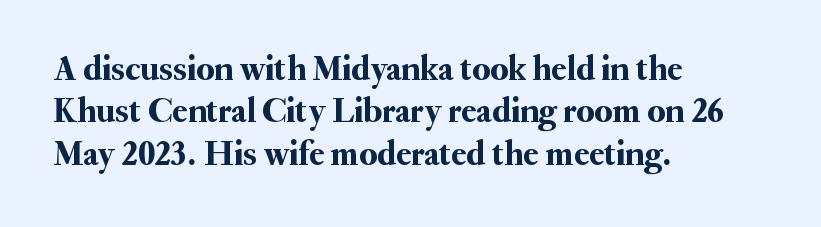
Q: Is the text italic (slanted)? A: No, it is upright.
Q: Is the typeface a serif or a sans-serif typeface? A: Serif.
Q: Is the text underlined? A: No.
Q: How is the paragraph aligned? A: Left-aligned.
Q: Is the spacing between letters normal or unusually wide? A: Normal.
Q: Width (condensed, normal, or wide)? A: Normal.
Q: Stroke contrast? A: Medium.
Q: x-height? A: Small.
Q: Monospaced? A: No.
